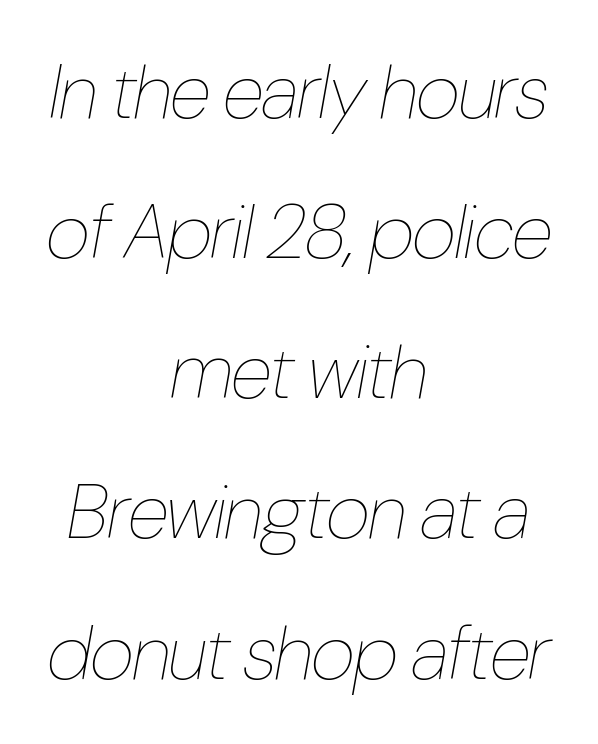
Q: Is the text bold? A: No.
Q: Is the text italic (slanted)? A: Yes, it leans right by about 10 degrees.
Q: Is the text underlined? A: No.
Q: How is the paragraph aligned? A: Centered.
Q: Is the spacing between letters normal or unusually wide? A: Normal.
Q: Width (condensed, normal, or wide)? A: Condensed.
Q: Stroke contrast? A: Low.
Q: x-height? A: Medium.
Q: Monospaced? A: No.
